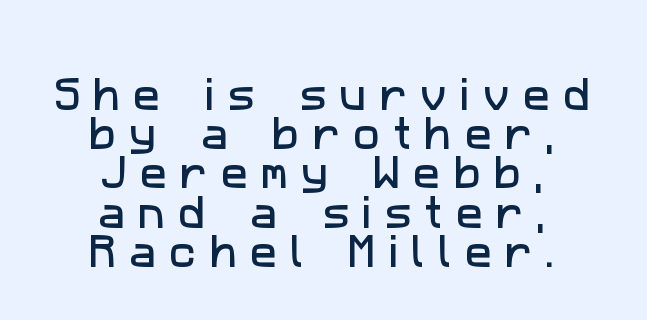
Q: Is the typeface a serif or a sans-serif typeface? A: Sans-serif.
Q: Is the text underlined? A: No.
Q: How is the paragraph aligned? A: Centered.
Q: Is the spacing between letters normal or unusually wide? A: Unusually wide.
Q: Is the spacing between lines tight, normal or loose? A: Tight.
Q: Width (condensed, normal, or wide)? A: Normal.
Q: Stroke contrast? A: Low.
Q: x-height? A: Medium.
Q: Monospaced? A: No.
